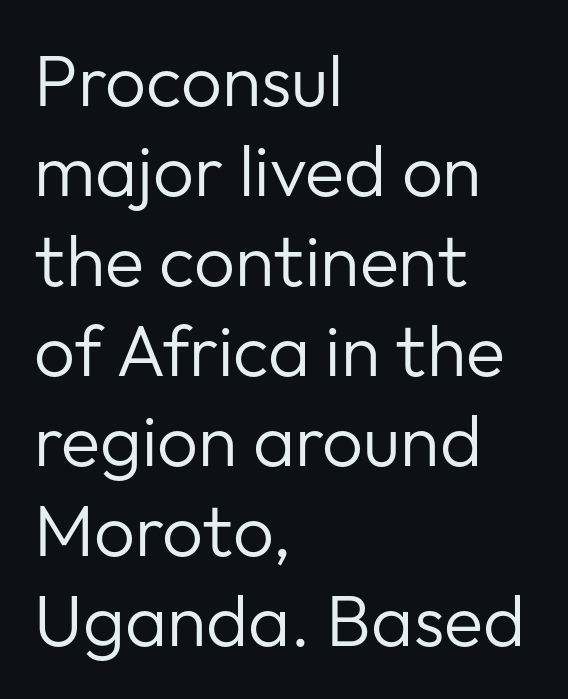
{"serif": "no", "italic": "no", "bold": "no", "weight": "regular", "width": "normal", "stroke_contrast": "low", "x_height": "medium", "monospaced": "no", "underline": "no", "align": "left", "line_spacing": "normal", "line_spacing_ratio": 1.25, "letter_spacing": "normal", "letter_spacing_em": 0.0, "glyph_px": 72}
